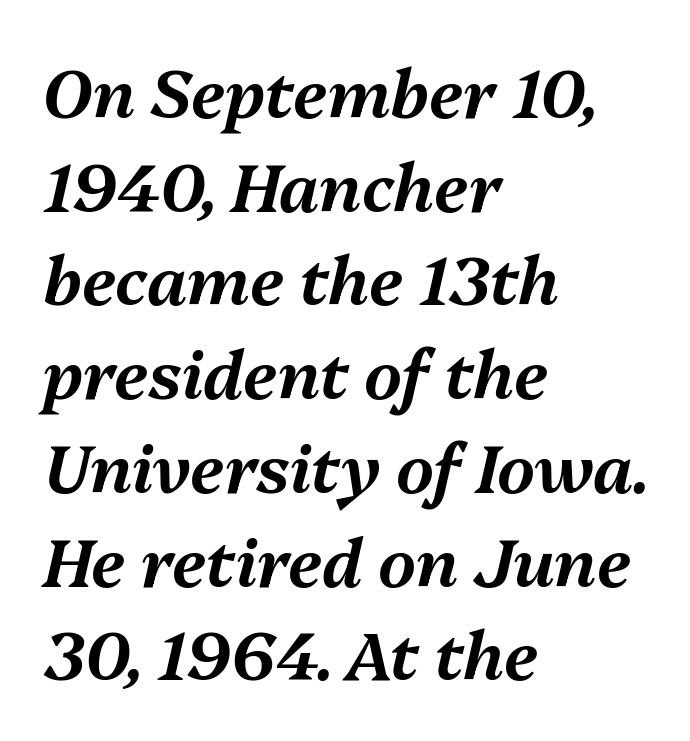
Q: Is the text italic (slanted)? A: Yes, it leans right by about 13 degrees.
Q: Is the text underlined? A: No.
Q: How is the paragraph aligned? A: Left-aligned.
Q: Is the spacing between letters normal or unusually wide? A: Normal.
Q: Is the spacing between lines tight, normal or loose? A: Normal.
Q: Width (condensed, normal, or wide)? A: Normal.
Q: Stroke contrast? A: Medium.
Q: x-height? A: Medium.
Q: Monospaced? A: No.
